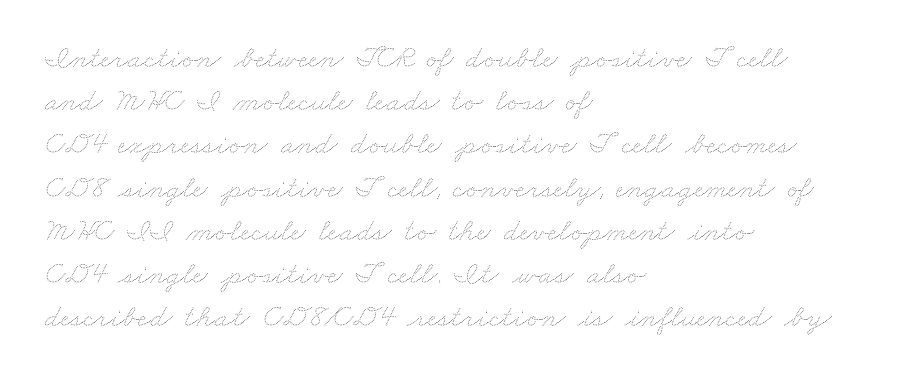
The words here are not underlined. This reads as an unemphasized weight, regular at the heaviest. A typesetter would call this proportional, since set widths differ per character. Every row of glyphs begins at an identical x-position on the left. Does the leading feel generous? No, just average. Caption: standard tracking, unaltered.
